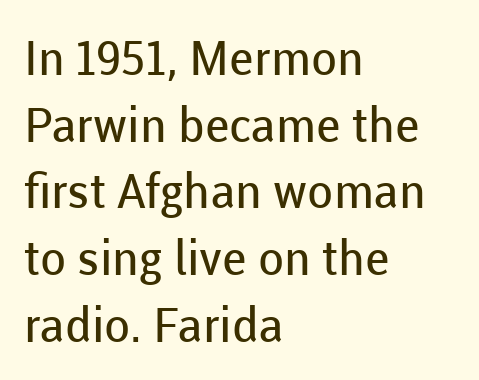
This reads as an unemphasized weight, regular at the heaviest. The space beneath each line is pristine and unruled. Characters remain perfectly vertical along every line. Caption: standard tracking, unaltered. These lines are rendered in a variable-pitch font. Short and long lines alike share a common starting point at left.
